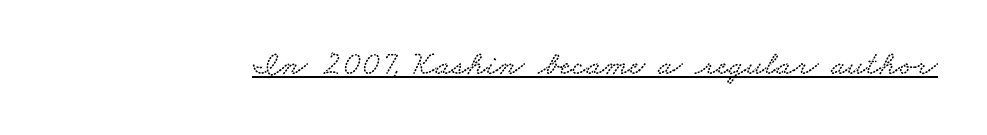
The image shows 34 px wide serif type; set normal letter spacing, underlined; low stroke contrast and a small x-height.
